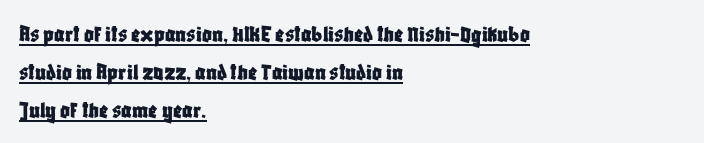
Here the glyphs are tracked normally, forming tight word shapes. Every stem runs plumb, perpendicular to the baseline. Is there an underline? Yes — a line sits under the letters. The lines sit at an ordinary, default distance from one another. One-word summary of the alignment: left.
